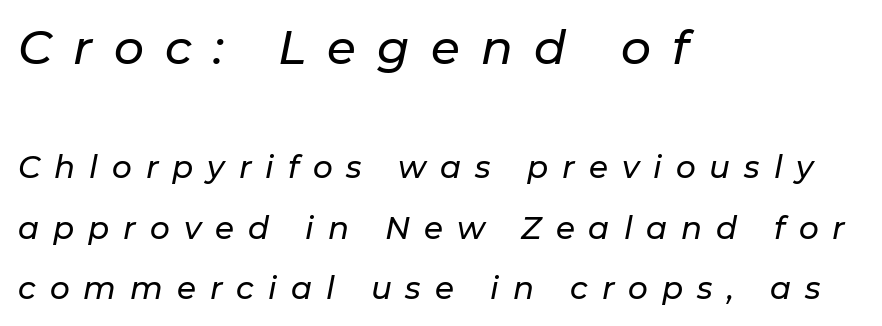
Q: Is the text italic (slanted)? A: Yes, it leans right by about 11 degrees.
Q: Is the text underlined? A: No.
Q: How is the paragraph aligned? A: Left-aligned.
Q: Is the spacing between letters normal or unusually wide? A: Unusually wide.
Q: Is the spacing between lines tight, normal or loose? A: Loose.
Q: Which block of text is set in a larger size, the first (top) or the second (bottom)? A: The first (top) one.
Q: Width (condensed, normal, or wide)? A: Normal.
Q: Stroke contrast? A: Low.
Q: x-height? A: Medium.
Q: Monospaced? A: No.
